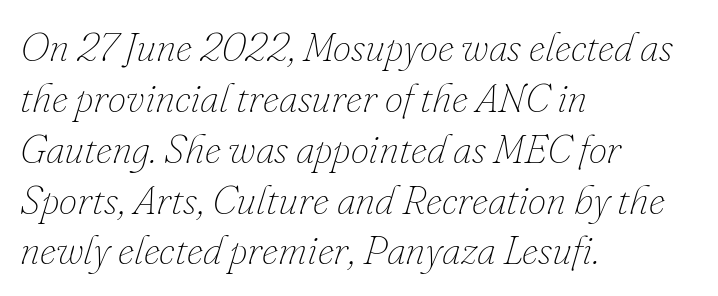
{"italic": "yes", "lean": "right", "slant_degrees": 16, "bold": "no", "weight": "thin", "width": "normal", "stroke_contrast": "low", "x_height": "small", "monospaced": "no", "underline": "no", "align": "left", "line_spacing_ratio": 1.24, "letter_spacing": "normal", "letter_spacing_em": 0.0, "glyph_px": 41}
